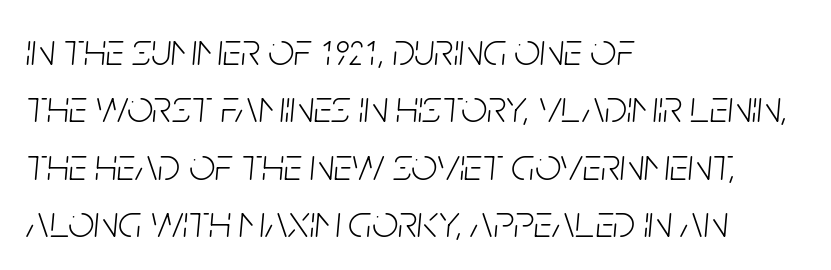
The image shows 46 px light, condensed type, italic (leaning right); set left-aligned, normal line spacing (1.25x), normal letter spacing, not underlined; low stroke contrast and a large x-height.
